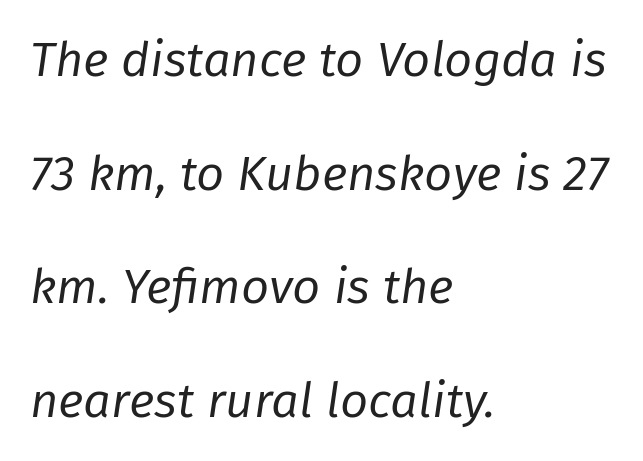
{"italic": "yes", "lean": "right", "slant_degrees": 8, "bold": "no", "weight": "regular", "width": "normal", "stroke_contrast": "low", "x_height": "medium", "monospaced": "no", "underline": "no", "align": "left", "line_spacing": "loose", "line_spacing_ratio": 2.32, "letter_spacing": "normal", "letter_spacing_em": 0.0, "glyph_px": 49}
